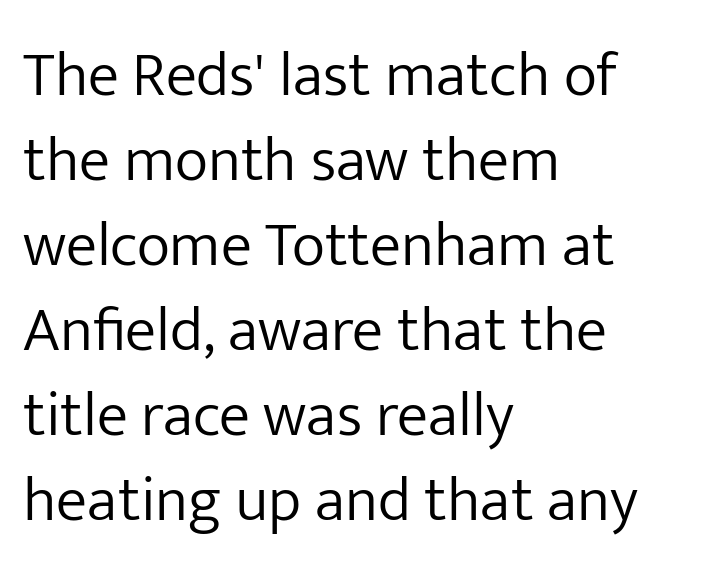
Q: Is the text bold? A: No.
Q: Is the text italic (slanted)? A: No, it is upright.
Q: Is the typeface a serif or a sans-serif typeface? A: Sans-serif.
Q: Is the text underlined? A: No.
Q: How is the paragraph aligned? A: Left-aligned.
Q: Is the spacing between letters normal or unusually wide? A: Normal.
Q: Is the spacing between lines tight, normal or loose? A: Normal.
Q: Width (condensed, normal, or wide)? A: Normal.
Q: Stroke contrast? A: Low.
Q: x-height? A: Medium.
Q: Monospaced? A: No.
